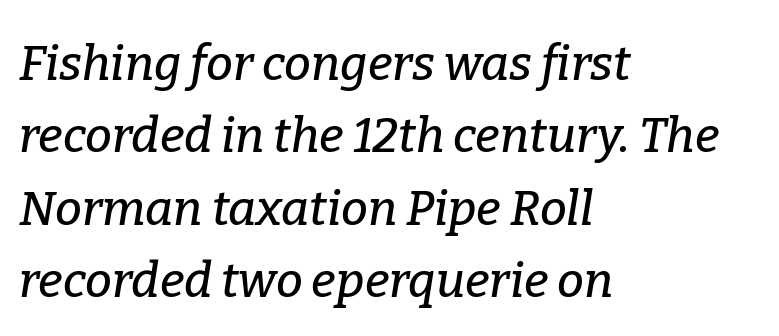
The image shows 48 px serif type, italic (leaning right); set left-aligned, normal line spacing (1.51x), normal letter spacing, not underlined; low stroke contrast and a medium x-height.
